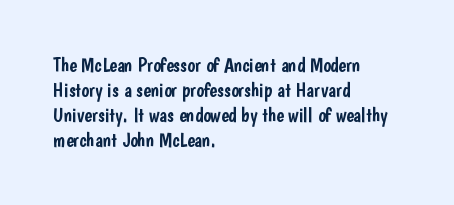
Q: Is the text italic (slanted)? A: No, it is upright.
Q: Is the text underlined? A: No.
Q: How is the paragraph aligned? A: Left-aligned.
Q: Is the spacing between letters normal or unusually wide? A: Normal.
Q: Is the spacing between lines tight, normal or loose? A: Normal.
